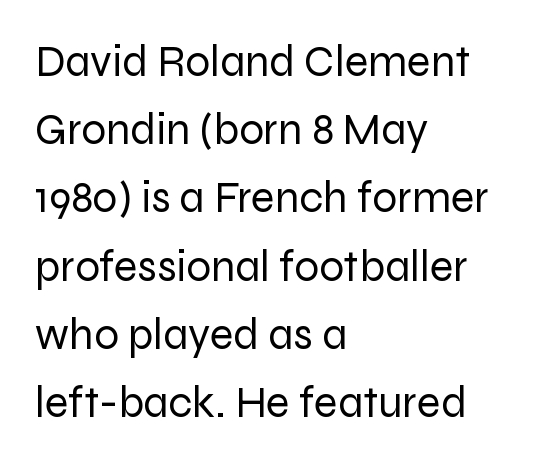
The image shows 44 px regular-weight sans-serif type, upright; set left-aligned, normal line spacing (1.55x), normal letter spacing, not underlined; low stroke contrast and a medium x-height.
